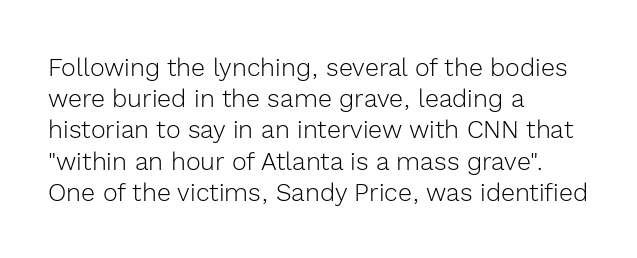
Q: Is the text bold? A: No.
Q: Is the text italic (slanted)? A: No, it is upright.
Q: Is the text underlined? A: No.
Q: How is the paragraph aligned? A: Left-aligned.
Q: Is the spacing between letters normal or unusually wide? A: Normal.
Q: Is the spacing between lines tight, normal or loose? A: Normal.
